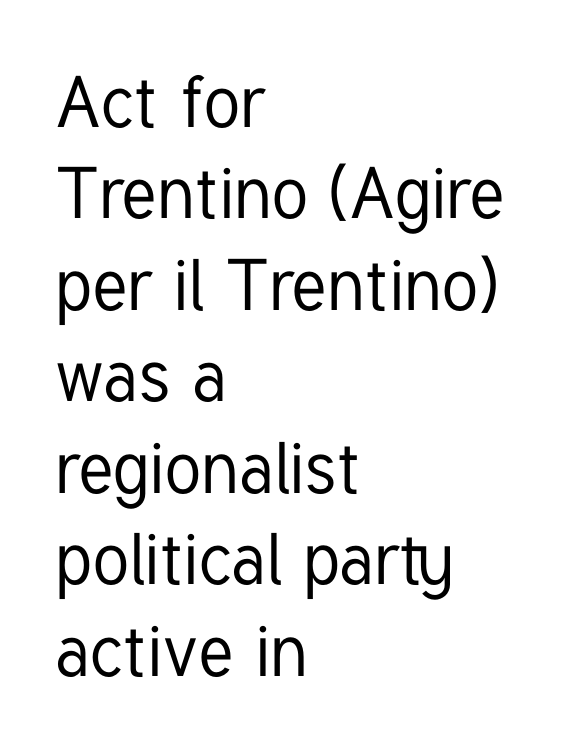
{"serif": "no", "italic": "no", "width": "condensed", "stroke_contrast": "low", "x_height": "medium", "monospaced": "no", "underline": "no", "align": "left", "line_spacing": "normal", "line_spacing_ratio": 1.27, "letter_spacing": "normal", "letter_spacing_em": 0.0, "glyph_px": 72}
